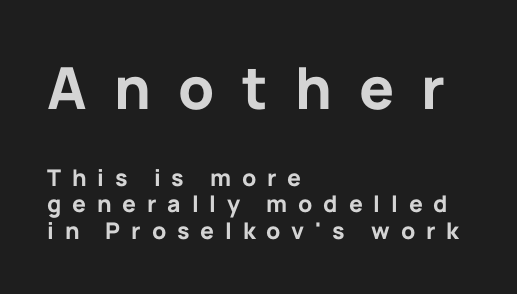
Observe the absence of serifs on each vertical stroke in this sample. This sample uses an upright cut, with every glyph sitting square on the baseline. In CSS terms this would be text-align: left. Descender tails drop into unmarked territory.
